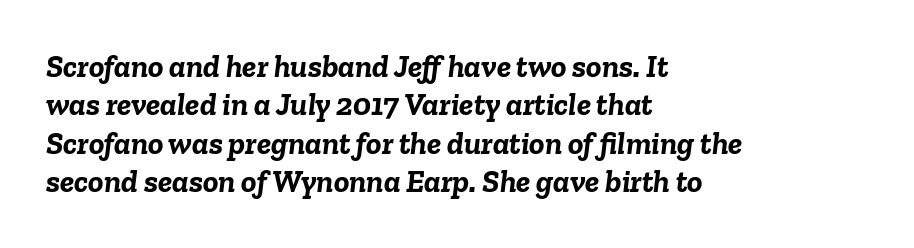
Q: Is the text bold? A: Yes.
Q: Is the text italic (slanted)? A: Yes, it leans right by about 6 degrees.
Q: Is the text underlined? A: No.
Q: How is the paragraph aligned? A: Left-aligned.
Q: Is the spacing between letters normal or unusually wide? A: Normal.
Q: Width (condensed, normal, or wide)? A: Normal.
Q: Stroke contrast? A: Low.
Q: x-height? A: Medium.
Q: Monospaced? A: No.
